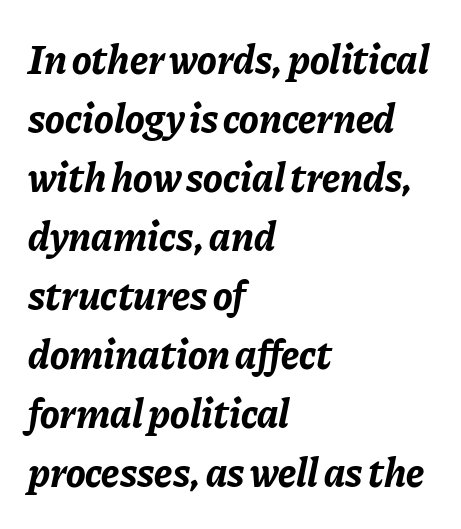
The image shows 41 px bold type, italic (leaning right); set left-aligned, normal line spacing (1.44x), normal letter spacing, not underlined; low stroke contrast and a medium x-height.
